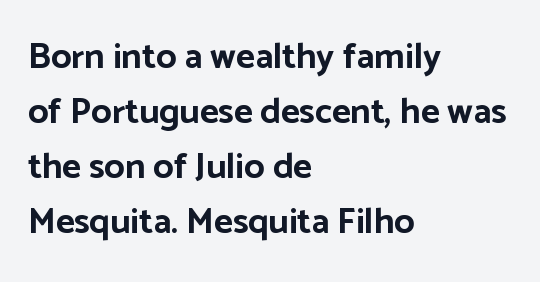
Q: Is the text bold? A: Yes.
Q: Is the text italic (slanted)? A: No, it is upright.
Q: Is the typeface a serif or a sans-serif typeface? A: Sans-serif.
Q: Is the text underlined? A: No.
Q: How is the paragraph aligned? A: Left-aligned.
Q: Is the spacing between letters normal or unusually wide? A: Normal.
Q: Is the spacing between lines tight, normal or loose? A: Normal.
Q: Width (condensed, normal, or wide)? A: Normal.
Q: Stroke contrast? A: Low.
Q: x-height? A: Medium.
Q: Monospaced? A: No.
